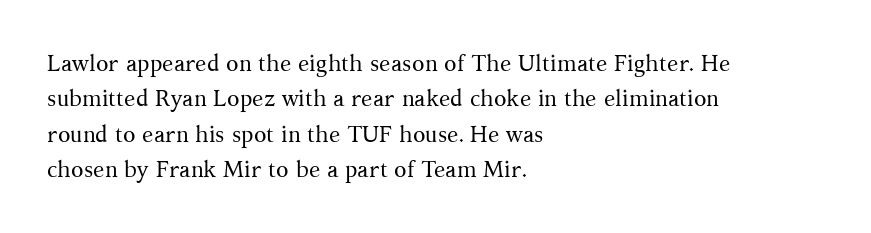
Q: Is the text bold? A: No.
Q: Is the text italic (slanted)? A: No, it is upright.
Q: Is the text underlined? A: No.
Q: How is the paragraph aligned? A: Left-aligned.
Q: Is the spacing between letters normal or unusually wide? A: Normal.
Q: Is the spacing between lines tight, normal or loose? A: Normal.
